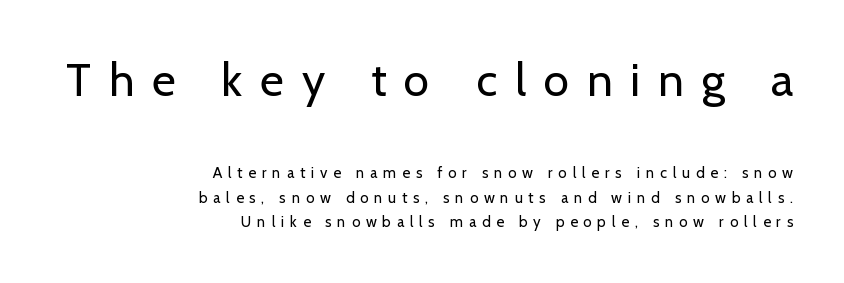
The image shows 46 px regular-weight sans-serif type, upright; set right-aligned, normal line spacing (1.64x), unusually wide letter spacing (+0.39 em), not underlined; the first (top) block is 3.07x larger; low stroke contrast and a medium x-height.
